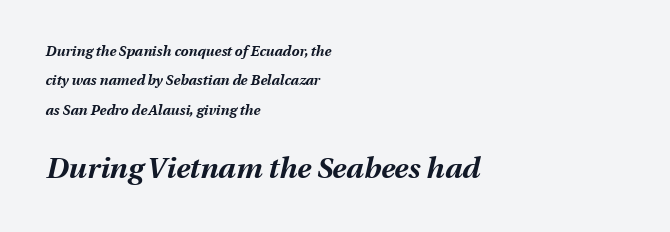
Words appear dense and cohesive because spacing is normal. These words are printed bold, with thick strokes throughout. The letters advance in unequal steps, a hallmark of proportional type. The glyphs are unaccompanied by any horizontal stroke below them. Italic: yes, the glyphs are oblique. These two chunks differ in scale, with the bottom chunk taking the larger measure.
